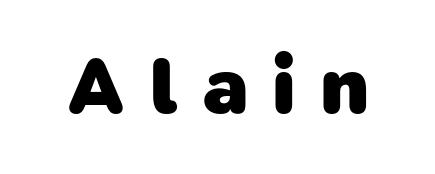
{"serif": "no", "bold": "yes", "weight": "heavy", "width": "normal", "stroke_contrast": "low", "x_height": "medium", "monospaced": "no", "underline": "no", "letter_spacing": "wide", "letter_spacing_em": 0.3, "glyph_px": 80}
